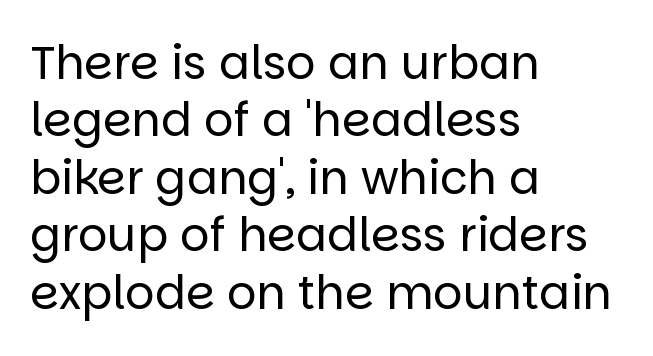
Compared with typical paragraphs, the rows here are spaced about the same. Stroke terminals: plain, sans-serif. Weight class: somewhere from thin through regular. The space directly below the letters is spotless. The face used here is proportionally spaced, like ordinary book or web type.
